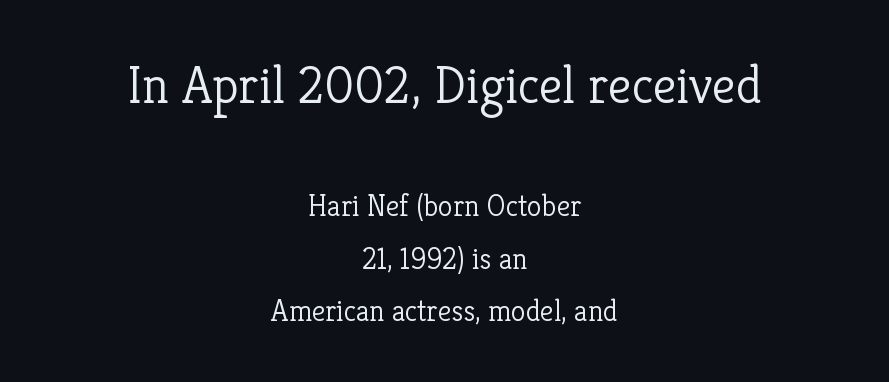
{"serif": "yes", "italic": "no", "bold": "no", "weight": "light", "width": "normal", "stroke_contrast": "low", "x_height": "medium", "monospaced": "no", "underline": "no", "align": "center", "line_spacing_ratio": 1.75, "letter_spacing": "normal", "letter_spacing_em": 0.0, "larger_block": "first", "size_ratio": 1.77, "glyph_px": 53}
